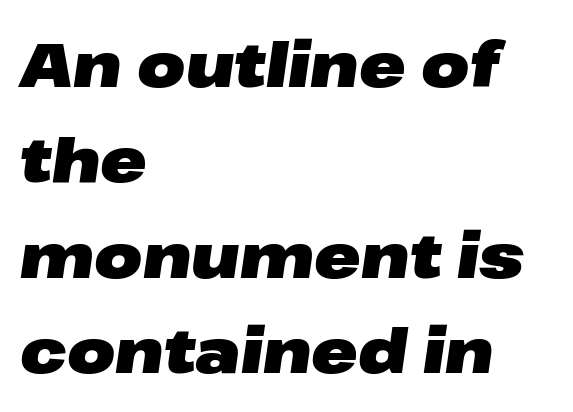
The image shows 62 px heavy, wide type, italic (leaning right); set left-aligned, normal line spacing (1.54x), normal letter spacing, not underlined; low stroke contrast and a medium x-height.
